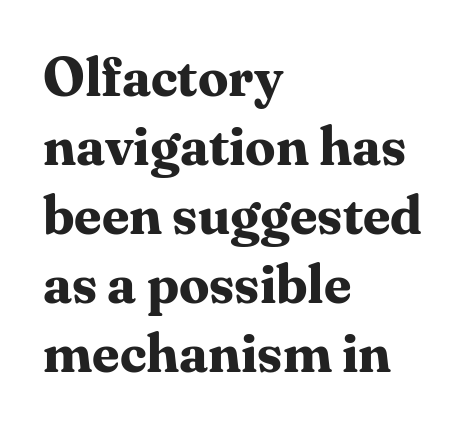
Q: Is the text bold? A: Yes.
Q: Is the text italic (slanted)? A: No, it is upright.
Q: Is the typeface a serif or a sans-serif typeface? A: Serif.
Q: Is the text underlined? A: No.
Q: How is the paragraph aligned? A: Left-aligned.
Q: Is the spacing between letters normal or unusually wide? A: Normal.
Q: Is the spacing between lines tight, normal or loose? A: Normal.
Q: Width (condensed, normal, or wide)? A: Normal.
Q: Stroke contrast? A: Medium.
Q: x-height? A: Medium.
Q: Monospaced? A: No.
